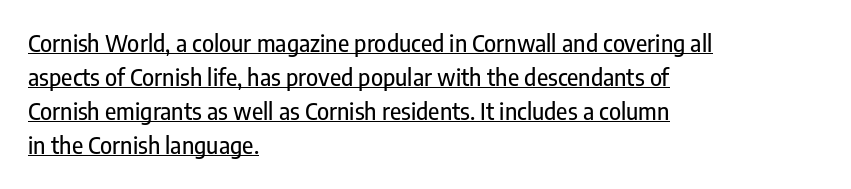
This sample keeps an unexceptional amount of space between lines. A roman cut, with each character standing at attention. A baseline rule has been typeset under these characters. Horizontal alignment here is leftward, the default for most running prose. The type is set solid horizontally, with unmodified tracking.
